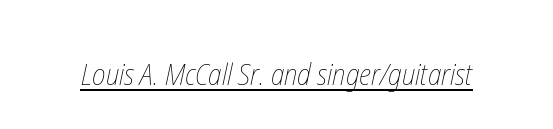
The image shows 30 px thin, condensed type; set normal letter spacing, underlined; low stroke contrast and a medium x-height.
